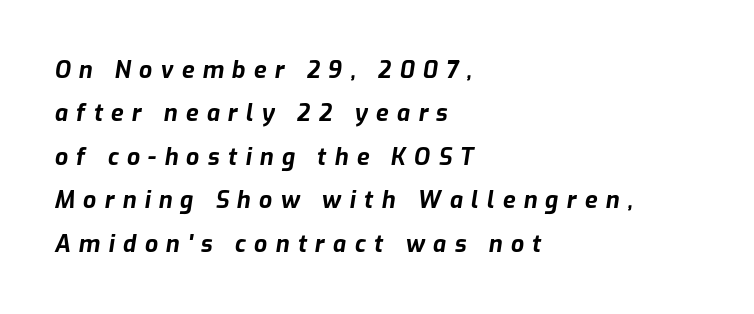
Anything drawn beneath the words? Only blank space. These lines were composed using italics. In terms of letterspacing, this is a distinctly airy, spread setting. Does the copy run flush right? No — it runs flush left. Look at the stroke-to-counter ratio: heavy, a bold.
